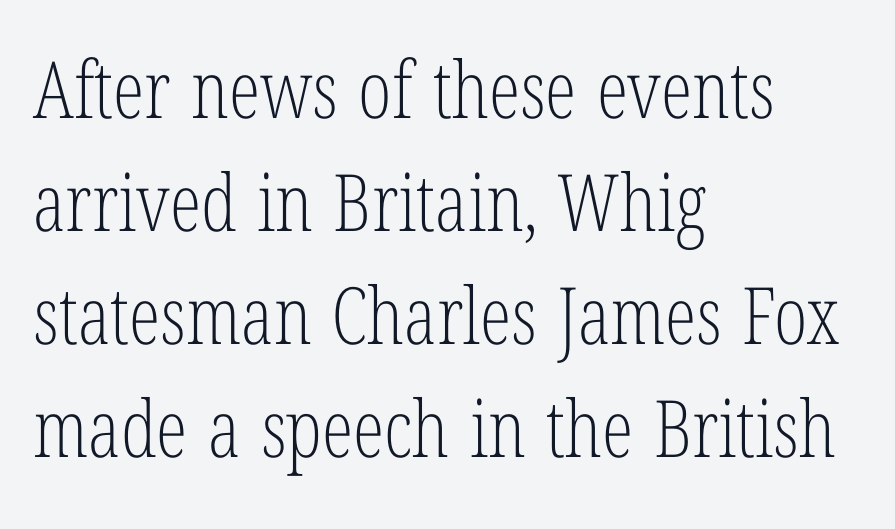
The image shows 79 px light, condensed serif type, upright; set left-aligned, normal line spacing (1.43x), normal letter spacing, not underlined; low stroke contrast and a medium x-height.
